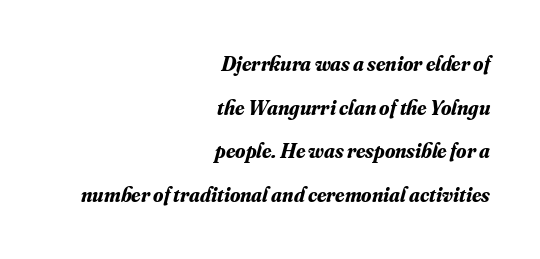
{"italic": "yes", "lean": "right", "slant_degrees": 16, "bold": "yes", "underline": "no", "align": "right", "line_spacing": "loose", "line_spacing_ratio": 2.08, "letter_spacing": "normal", "letter_spacing_em": 0.0, "glyph_px": 21}
